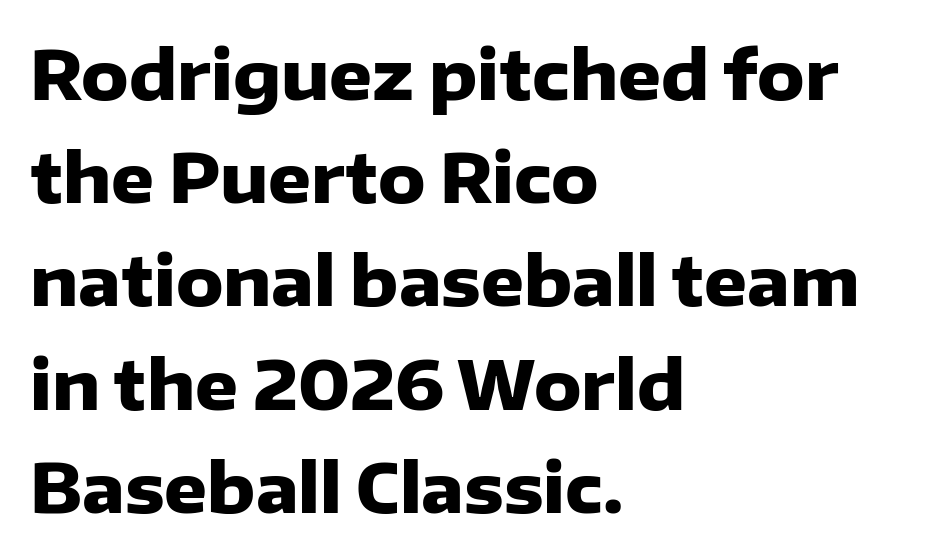
The image shows 67 px heavy sans-serif type, upright; set left-aligned, normal line spacing (1.54x), normal letter spacing, not underlined; low stroke contrast and a medium x-height.
